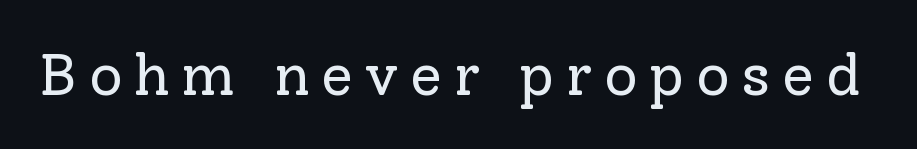
The image shows 58 px regular-weight serif type, upright; set unusually wide letter spacing (+0.2 em), not underlined; low stroke contrast and a medium x-height.
